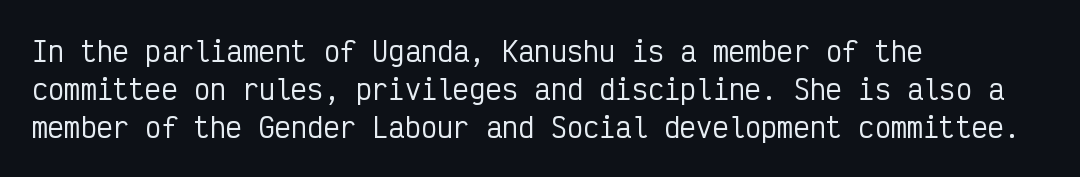
{"italic": "no", "underline": "no", "align": "left", "line_spacing": "normal", "line_spacing_ratio": 1.4, "letter_spacing": "normal", "letter_spacing_em": 0.0, "glyph_px": 27}
